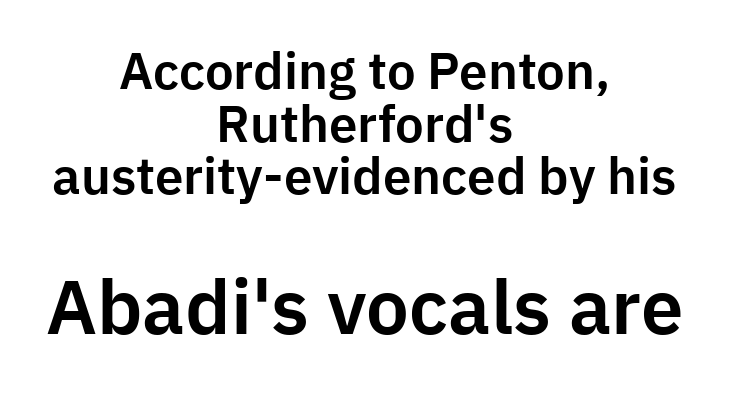
The image shows 76 px sans-serif type, upright; set centered, tight line spacing (1.03x), normal letter spacing, not underlined; the second (bottom) block is 1.49x larger; low stroke contrast and a medium x-height.
